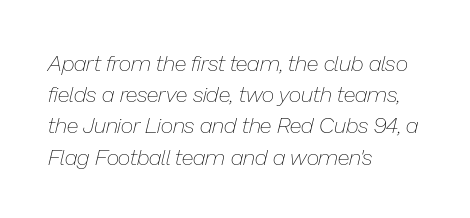
Q: Is the text bold? A: No.
Q: Is the text italic (slanted)? A: Yes, it leans right by about 13 degrees.
Q: Is the text underlined? A: No.
Q: How is the paragraph aligned? A: Left-aligned.
Q: Is the spacing between letters normal or unusually wide? A: Normal.
Q: Is the spacing between lines tight, normal or loose? A: Normal.
